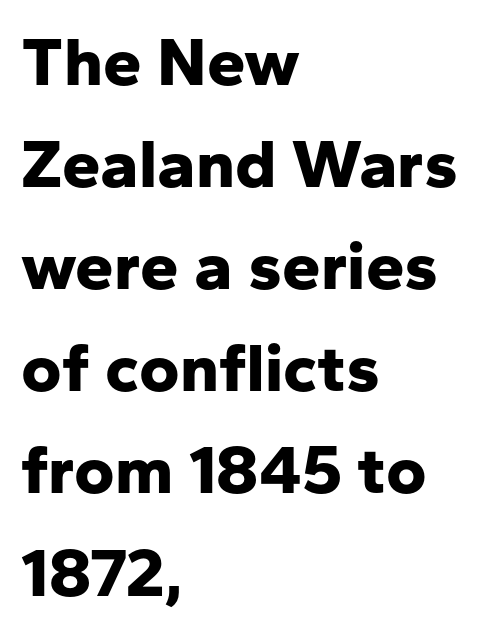
Q: Is the text bold? A: Yes.
Q: Is the text italic (slanted)? A: No, it is upright.
Q: Is the typeface a serif or a sans-serif typeface? A: Sans-serif.
Q: Is the text underlined? A: No.
Q: How is the paragraph aligned? A: Left-aligned.
Q: Is the spacing between letters normal or unusually wide? A: Normal.
Q: Is the spacing between lines tight, normal or loose? A: Normal.
Q: Width (condensed, normal, or wide)? A: Normal.
Q: Stroke contrast? A: Low.
Q: x-height? A: Medium.
Q: Monospaced? A: No.
